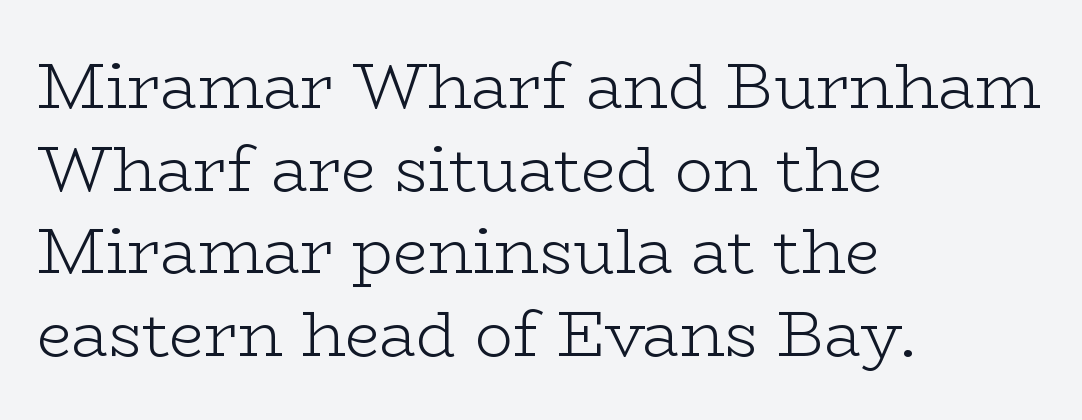
The image shows 63 px light, wide serif type, upright; set left-aligned, normal line spacing (1.31x), normal letter spacing, not underlined; low stroke contrast and a medium x-height.
